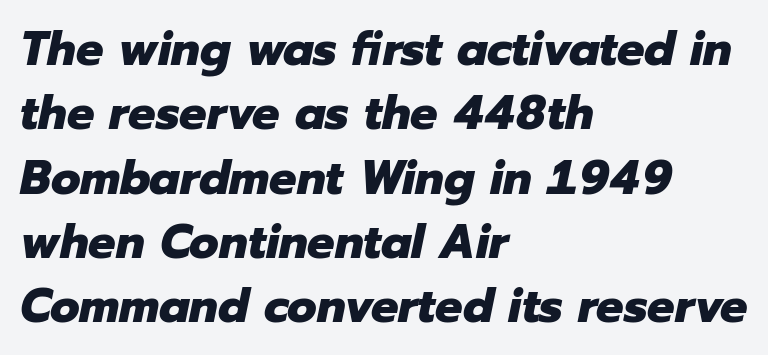
Q: Is the text bold? A: Yes.
Q: Is the text italic (slanted)? A: Yes, it leans right by about 12 degrees.
Q: Is the text underlined? A: No.
Q: How is the paragraph aligned? A: Left-aligned.
Q: Is the spacing between letters normal or unusually wide? A: Normal.
Q: Is the spacing between lines tight, normal or loose? A: Normal.
Q: Width (condensed, normal, or wide)? A: Normal.
Q: Stroke contrast? A: Low.
Q: x-height? A: Medium.
Q: Monospaced? A: No.
